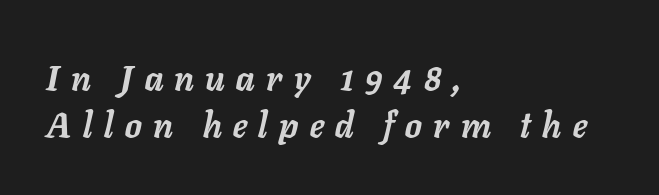
Honestly, the row spacing looks completely unremarkable. Tall strokes in this sample are angled rather than plumb. The paragraph shown leans on its left margin. Set as a true bold cut, around the 700 mark. Descenders are the only things crossing below the line.
